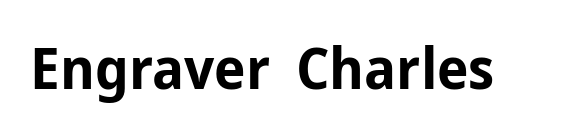
{"serif": "no", "italic": "no", "bold": "yes", "weight": "bold", "width": "normal", "stroke_contrast": "low", "x_height": "medium", "monospaced": "no", "underline": "no", "letter_spacing": "normal", "letter_spacing_em": 0.0, "glyph_px": 58}
